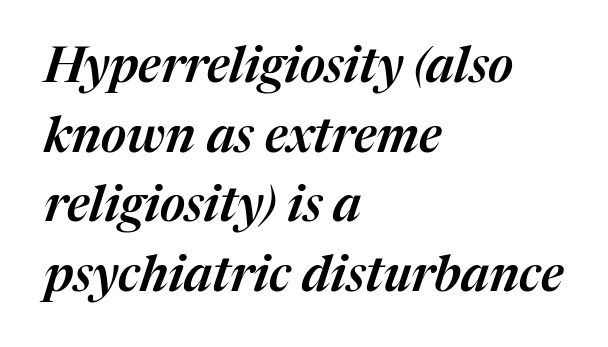
The image shows 49 px text type, italic (leaning right); set left-aligned, normal line spacing (1.42x), normal letter spacing, not underlined; medium stroke contrast and a medium x-height.
